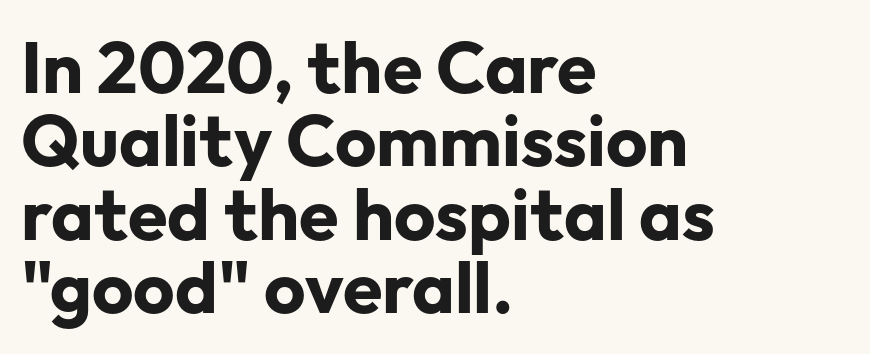
{"serif": "no", "italic": "no", "bold": "yes", "weight": "bold", "width": "normal", "stroke_contrast": "low", "x_height": "medium", "monospaced": "no", "underline": "no", "align": "left", "line_spacing": "tight", "line_spacing_ratio": 1.02, "letter_spacing": "normal", "letter_spacing_em": 0.0, "glyph_px": 72}
